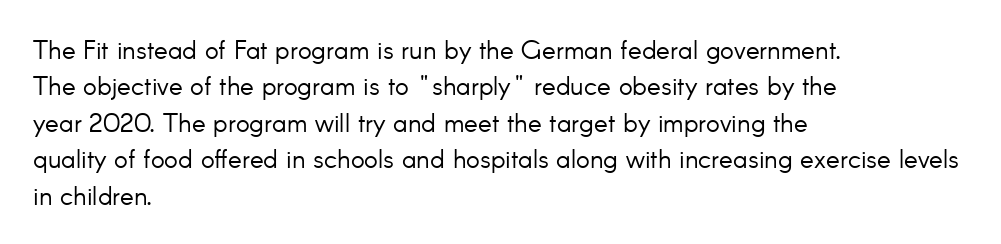
The image shows 26 px text type, upright; set left-aligned, normal line spacing (1.4x), normal letter spacing, not underlined.
